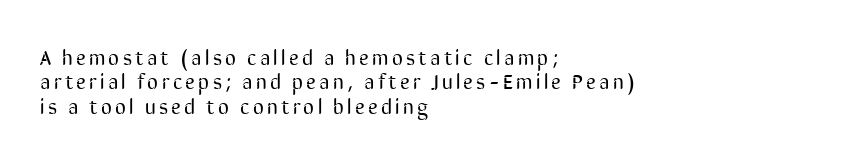
Q: Is the text bold? A: No.
Q: Is the text italic (slanted)? A: No, it is upright.
Q: Is the text underlined? A: No.
Q: How is the paragraph aligned? A: Left-aligned.
